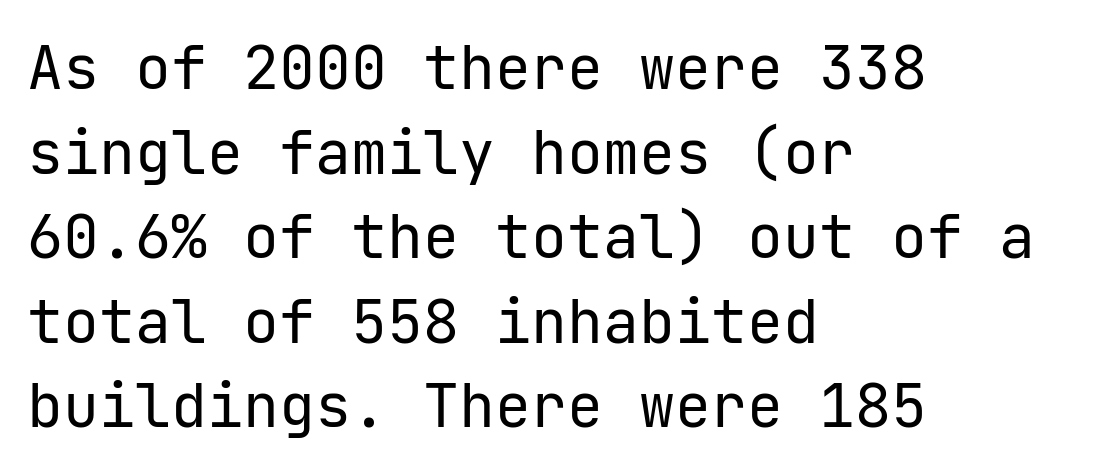
{"serif": "no", "italic": "no", "bold": "no", "weight": "regular", "width": "normal", "stroke_contrast": "low", "x_height": "medium", "underline": "no", "align": "left", "line_spacing": "normal", "line_spacing_ratio": 1.41, "letter_spacing": "normal", "letter_spacing_em": 0.0, "glyph_px": 60}
